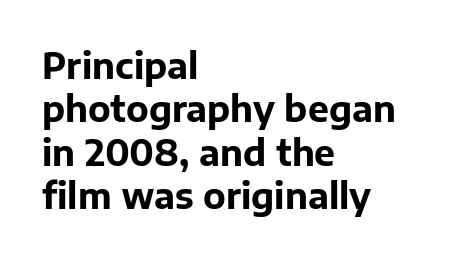
{"serif": "no", "italic": "no", "bold": "yes", "weight": "bold", "width": "normal", "stroke_contrast": "low", "x_height": "medium", "monospaced": "no", "underline": "no", "align": "left", "line_spacing_ratio": 1.24, "letter_spacing": "normal", "letter_spacing_em": 0.0, "glyph_px": 35}
